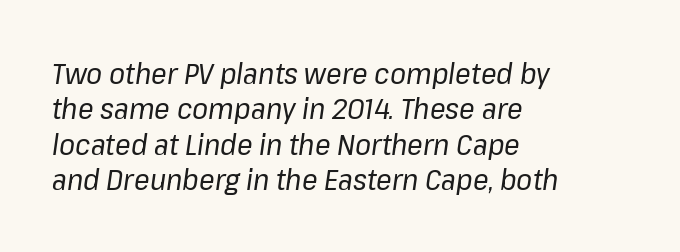
{"italic": "yes", "lean": "right", "slant_degrees": 8, "bold": "no", "weight": "regular", "width": "normal", "stroke_contrast": "low", "x_height": "medium", "monospaced": "no", "underline": "no", "align": "left", "line_spacing_ratio": 1.22, "letter_spacing": "normal", "letter_spacing_em": 0.0, "glyph_px": 29}
